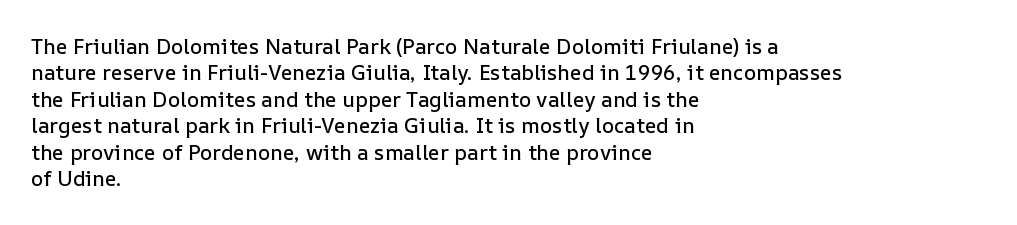
Q: Is the text italic (slanted)? A: No, it is upright.
Q: Is the text underlined? A: No.
Q: How is the paragraph aligned? A: Left-aligned.
Q: Is the spacing between letters normal or unusually wide? A: Normal.
Q: Is the spacing between lines tight, normal or loose? A: Normal.
